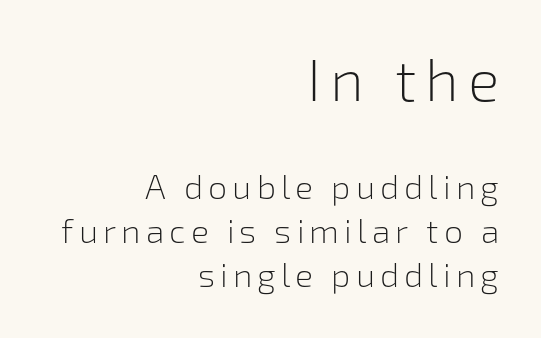
In terms of letterform style, serifs are entirely absent. A flush-right, rag-left setting is used for this passage. Is there much room between lines? A standard amount, neither cramped nor airy. Stroke thickness stays within the range of a standard reading face or lighter. In this sample the first text group is rendered at the bigger scale.
